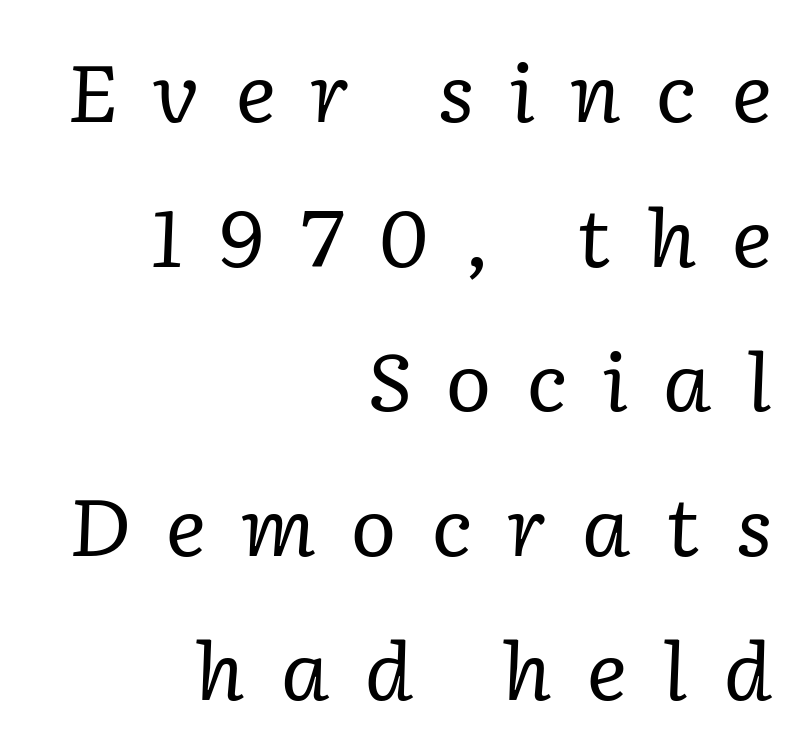
Q: Is the text bold? A: No.
Q: Is the text italic (slanted)? A: Yes, it leans right by about 2 degrees.
Q: Is the typeface a serif or a sans-serif typeface? A: Serif.
Q: Is the text underlined? A: No.
Q: How is the paragraph aligned? A: Right-aligned.
Q: Is the spacing between letters normal or unusually wide? A: Unusually wide.
Q: Width (condensed, normal, or wide)? A: Normal.
Q: Stroke contrast? A: Low.
Q: x-height? A: Medium.
Q: Monospaced? A: No.
